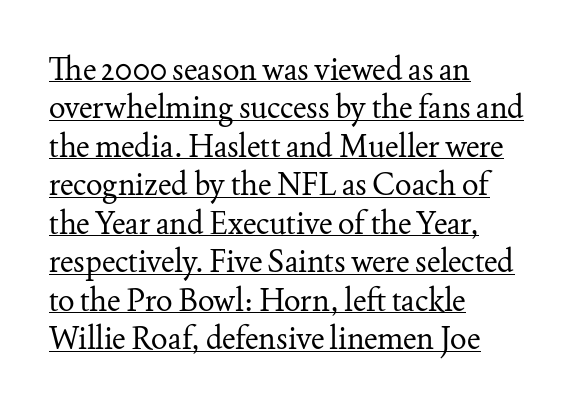
Tall strokes in this sample are plumb rather than angled. The ragged edge is on the right, which tells us the setting is flush left. Check the space under the baseline: a stroke is drawn there. A serif font was chosen for this passage. Here the glyphs are tracked normally, forming tight word shapes. Each stroke keeps to a modest, everyday thickness or less.
